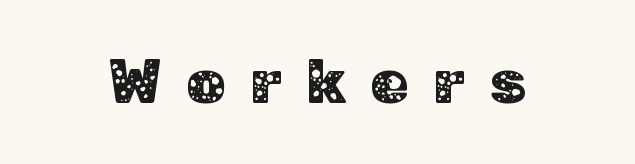
The glyphs are unaccompanied by any horizontal stroke below them. The font's upright variant was chosen for this text. Does the type have serifs? No, each stem ends abruptly. These lines are rendered in a variable-pitch font. Tracking value appears strongly positive — letters spread wide.
